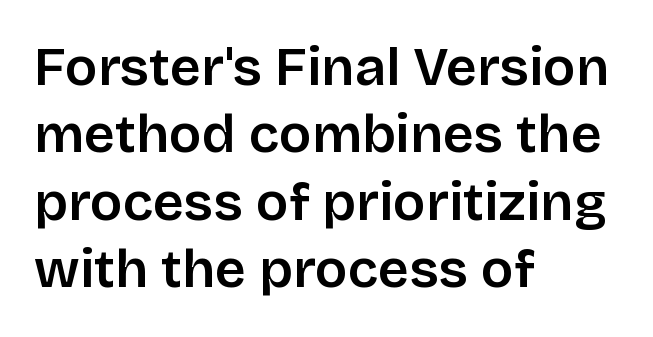
Evenly set lines give the paragraph a standard silhouette. Think of a printed novel: that variable character pitch is what you see here. I'd describe the lettering as semibold — firm but not a full bold. Lines of text with bare space underneath. These lines are set flush left with a ragged right edge.
